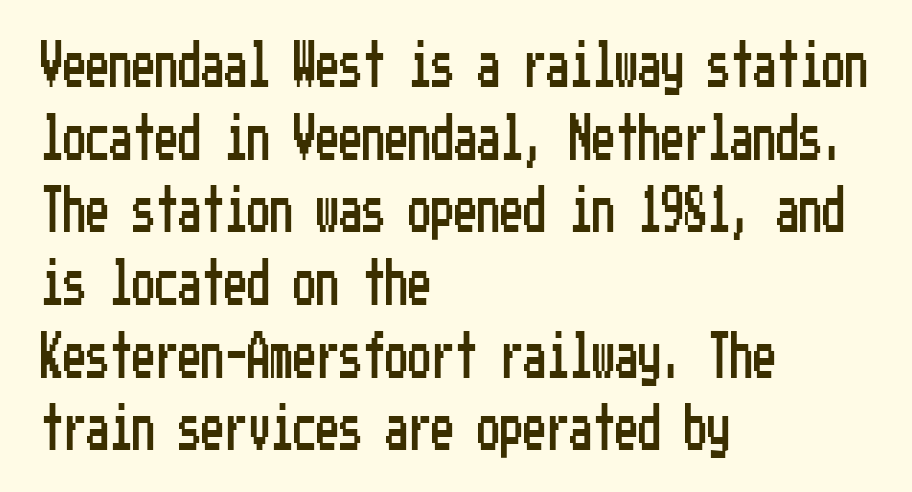
{"serif": "no", "italic": "no", "width": "condensed", "stroke_contrast": "low", "x_height": "medium", "underline": "no", "align": "left", "line_spacing": "normal", "line_spacing_ratio": 1.58, "letter_spacing": "normal", "letter_spacing_em": 0.0, "glyph_px": 46}
